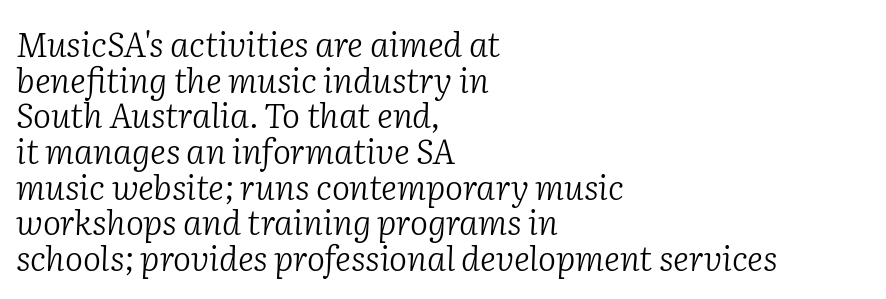
The image shows 34 px light serif type, italic (leaning right); set left-aligned, tight line spacing (1.05x), normal letter spacing, not underlined; low stroke contrast and a medium x-height.
